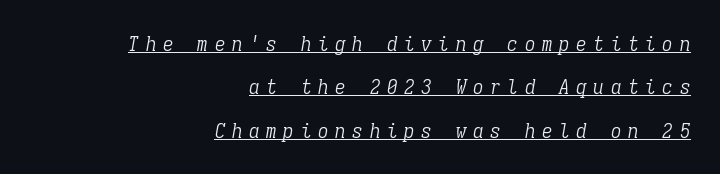
{"italic": "yes", "lean": "right", "slant_degrees": 9, "bold": "no", "underline": "yes", "align": "right", "line_spacing": "loose", "line_spacing_ratio": 2.07, "letter_spacing": "wide", "letter_spacing_em": 0.32, "glyph_px": 21}
